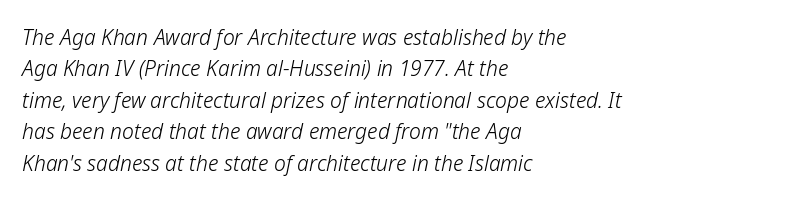
{"italic": "yes", "lean": "right", "slant_degrees": 12, "bold": "no", "underline": "no", "align": "left", "line_spacing": "normal", "line_spacing_ratio": 1.5, "letter_spacing": "normal", "letter_spacing_em": 0.0, "glyph_px": 21}
